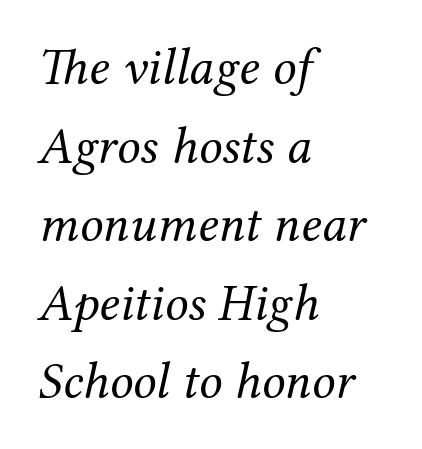
{"serif": "yes", "italic": "yes", "lean": "right", "slant_degrees": 12, "bold": "no", "weight": "regular", "width": "normal", "stroke_contrast": "medium", "x_height": "medium", "monospaced": "no", "underline": "no", "align": "left", "line_spacing": "normal", "line_spacing_ratio": 1.51, "letter_spacing": "normal", "letter_spacing_em": 0.0, "glyph_px": 52}
